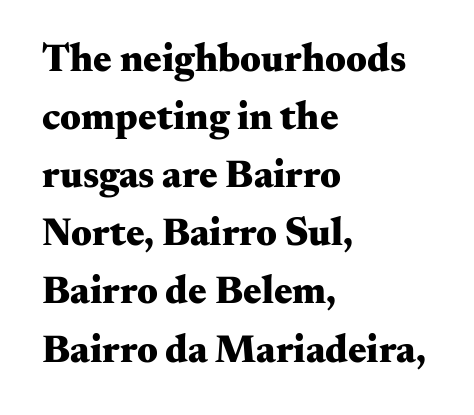
The image shows 39 px heavy, wide serif type, upright; set left-aligned, normal line spacing (1.49x), normal letter spacing, not underlined; medium stroke contrast and a small x-height.
